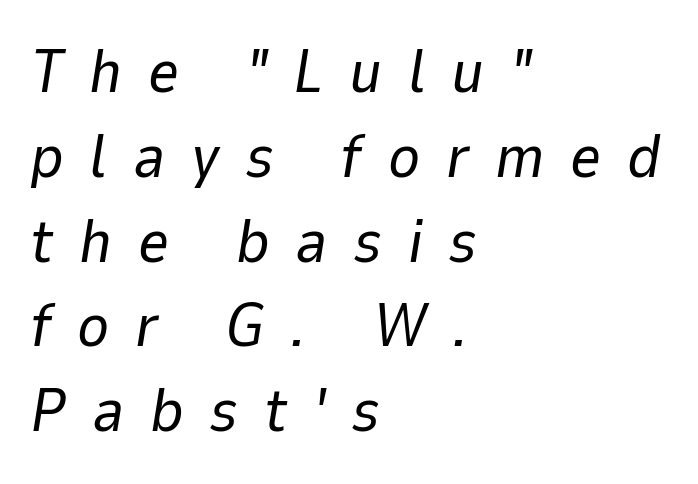
The typeface has the unassuming heft of standard copy or less. Emphasis-style slanted type is in use. These lines stack with their left ends in a neat column. Each word looks stretched out because of the extra space between its letters. The gap between lines stays unmarked. Leading: standard.
